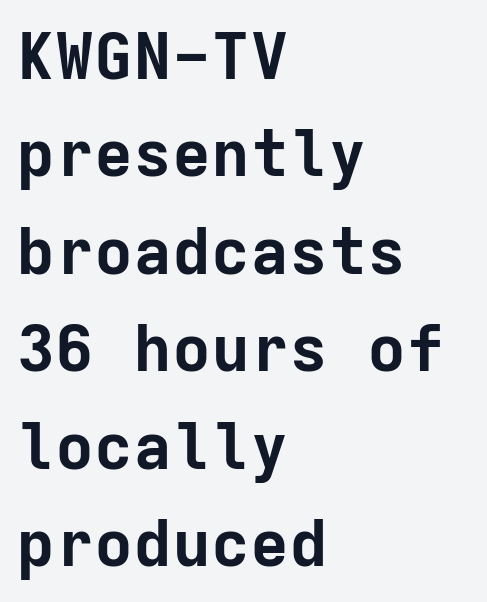
{"serif": "no", "italic": "no", "bold": "yes", "weight": "bold", "width": "normal", "stroke_contrast": "low", "x_height": "medium", "monospaced": "yes", "underline": "no", "align": "left", "line_spacing": "normal", "line_spacing_ratio": 1.5, "letter_spacing": "normal", "letter_spacing_em": 0.0, "glyph_px": 65}
